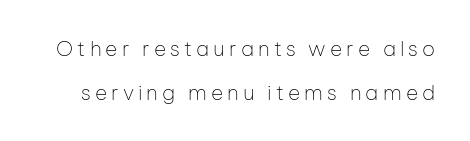
The image shows 21 px text type, upright; set loose line spacing (2.08x), not underlined.
